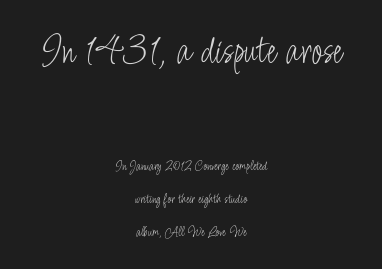
The image shows 42 px light, condensed sans-serif type; set centered, loose line spacing (2.33x), normal letter spacing, not underlined; the first (top) block is 3.0x larger; low stroke contrast and a small x-height.
